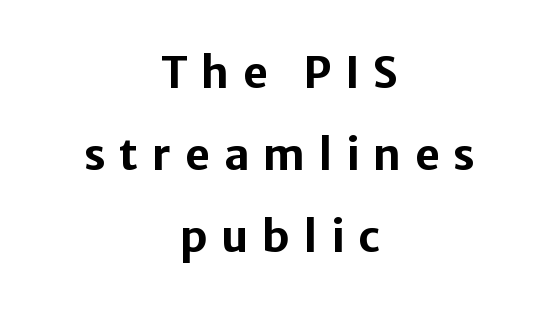
The image shows 43 px bold sans-serif type, upright; set centered, loose line spacing (1.91x), unusually wide letter spacing (+0.32 em), not underlined; low stroke contrast and a medium x-height.
